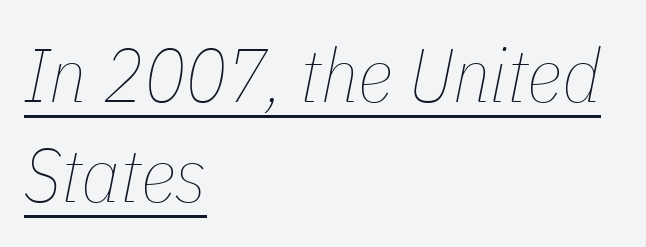
The image shows 76 px thin, condensed type, italic (leaning right); set left-aligned, normal line spacing (1.31x), normal letter spacing, underlined; low stroke contrast and a medium x-height.
